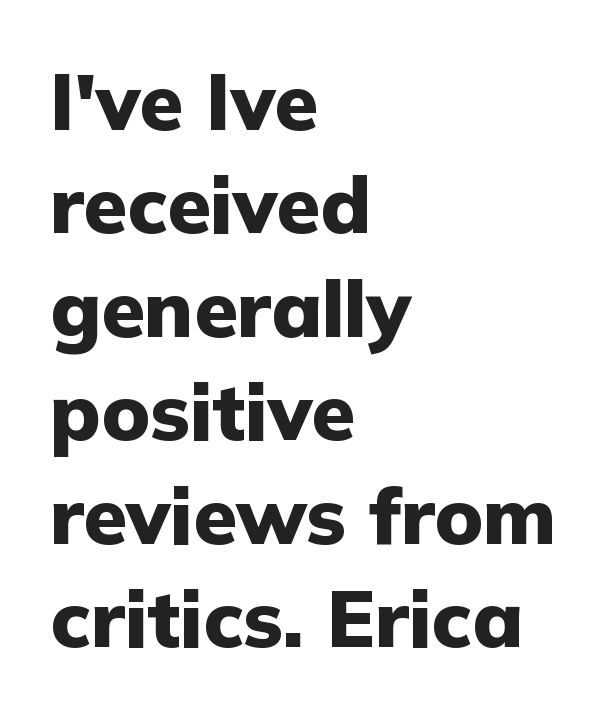
{"serif": "no", "italic": "no", "bold": "yes", "weight": "heavy", "width": "normal", "stroke_contrast": "low", "x_height": "medium", "monospaced": "no", "underline": "no", "align": "left", "line_spacing": "normal", "line_spacing_ratio": 1.31, "letter_spacing": "normal", "letter_spacing_em": 0.0, "glyph_px": 79}
